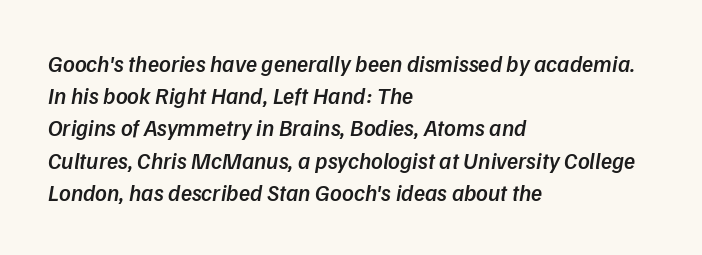
The image shows 23 px text type; set left-aligned, normal line spacing (1.4x), normal letter spacing, not underlined.
